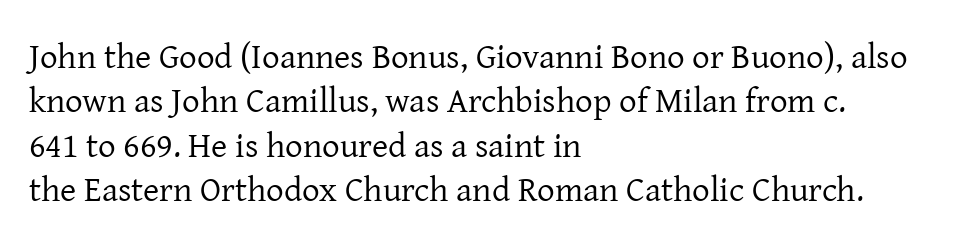
The baseline area is clear. Horizontal alignment here is leftward, the default for most running prose. Here the glyphs are tracked normally, forming tight word shapes. The typesetting does not lean heavy: it is not bold.
